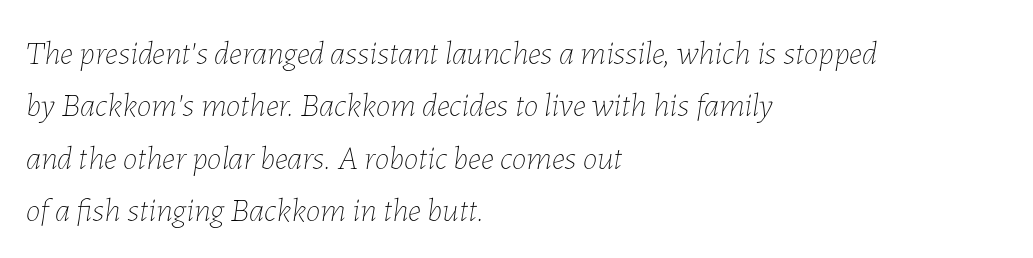
{"italic": "yes", "lean": "right", "slant_degrees": 7, "bold": "no", "weight": "thin", "width": "normal", "stroke_contrast": "low", "x_height": "medium", "monospaced": "no", "underline": "no", "align": "left", "line_spacing": "normal", "line_spacing_ratio": 1.59, "letter_spacing": "normal", "letter_spacing_em": 0.0, "glyph_px": 33}
